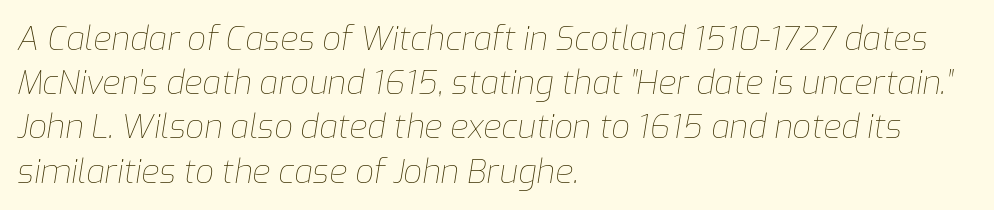
The image shows 33 px thin type, italic (leaning right); set left-aligned, normal line spacing (1.34x), normal letter spacing, not underlined; low stroke contrast and a medium x-height.
